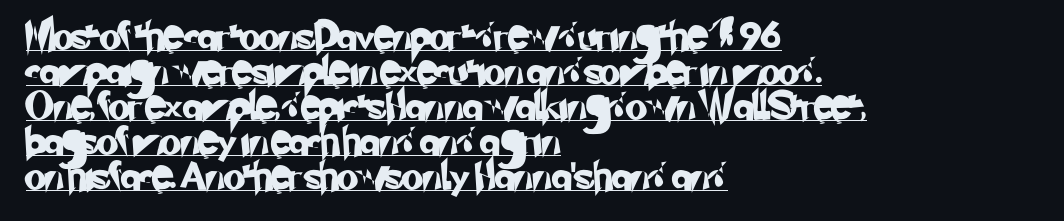
The image shows 28 px sans-serif type; set left-aligned, normal line spacing (1.25x), normal letter spacing, underlined; low stroke contrast and a small x-height.
